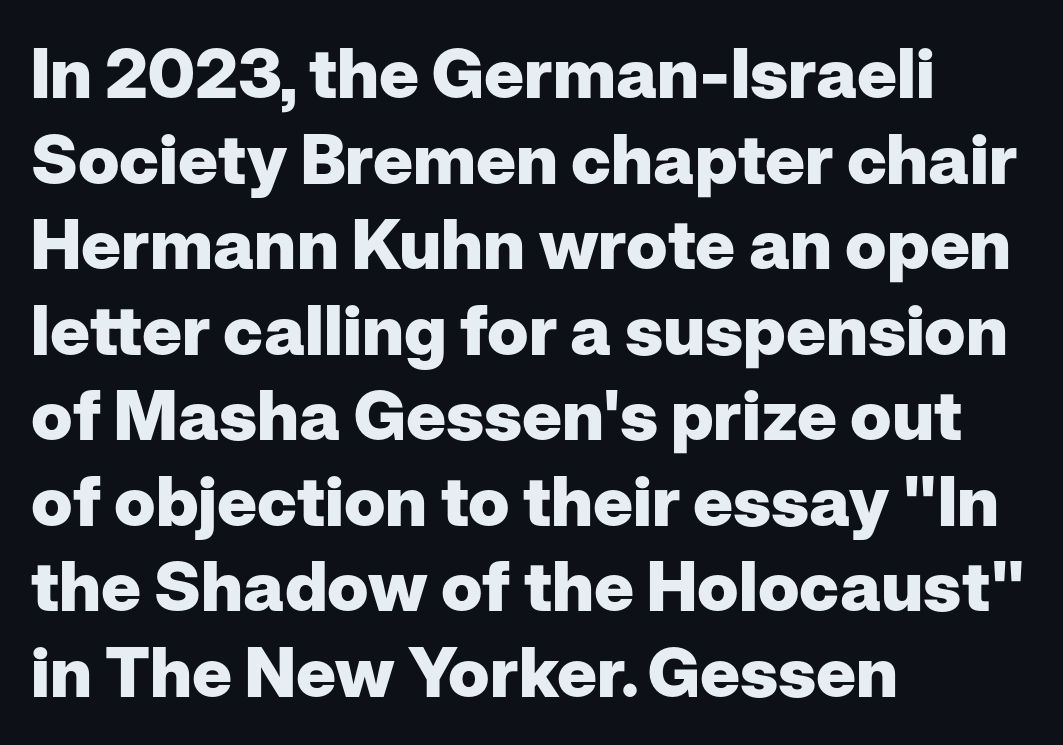
Typeset ragged right — the left edge is the straight one. Descenders hang freely into open space. When letters stand straight like this, we call the style roman or upright. Does the weight exceed regular? Yes, all the way to bold.
